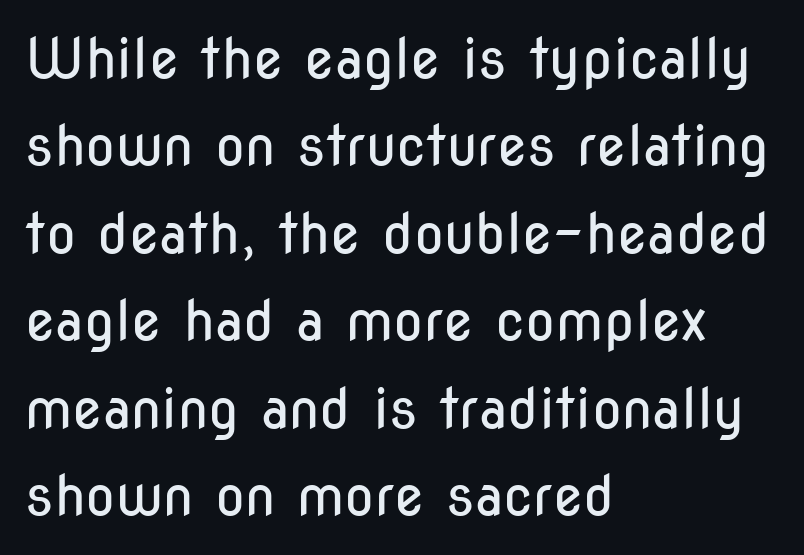
The image shows 55 px regular-weight, condensed sans-serif type, upright; set left-aligned, normal line spacing (1.59x), normal letter spacing, not underlined; low stroke contrast and a medium x-height.
